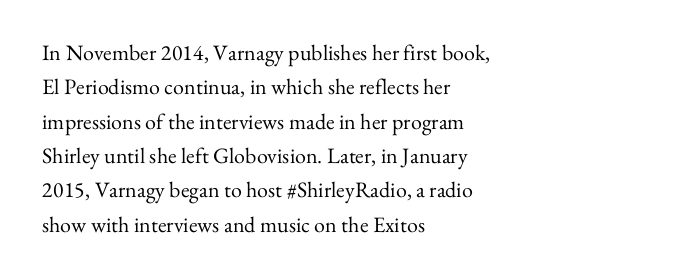
{"italic": "no", "bold": "no", "underline": "no", "align": "left", "line_spacing": "normal", "line_spacing_ratio": 1.56, "letter_spacing": "normal", "letter_spacing_em": 0.0, "glyph_px": 22}
